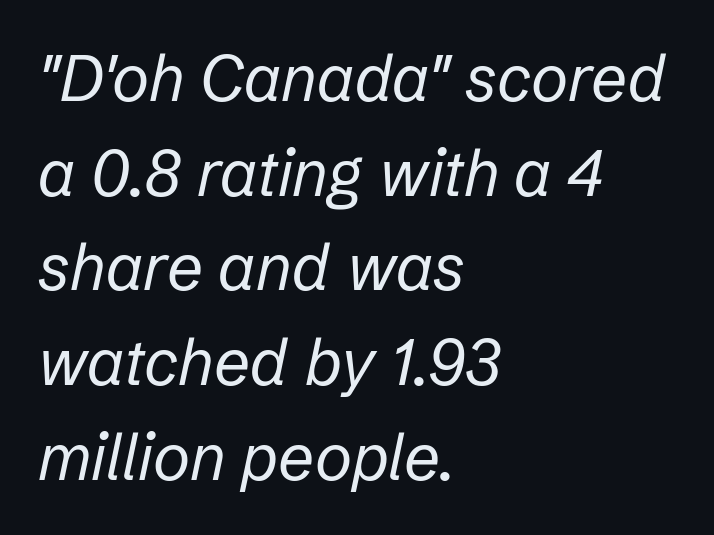
{"italic": "yes", "lean": "right", "slant_degrees": 12, "bold": "no", "weight": "regular", "width": "normal", "stroke_contrast": "low", "x_height": "medium", "monospaced": "no", "underline": "no", "align": "left", "line_spacing": "normal", "line_spacing_ratio": 1.48, "letter_spacing": "normal", "letter_spacing_em": 0.0, "glyph_px": 64}
